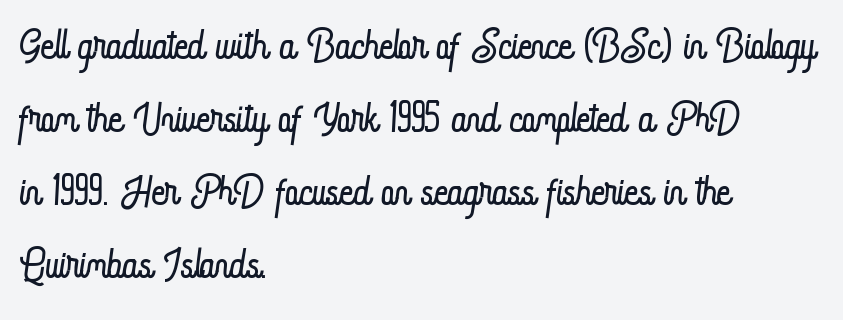
The image shows 59 px light, condensed type; set left-aligned, line spacing 1.24x, normal letter spacing, not underlined; low stroke contrast and a small x-height.
